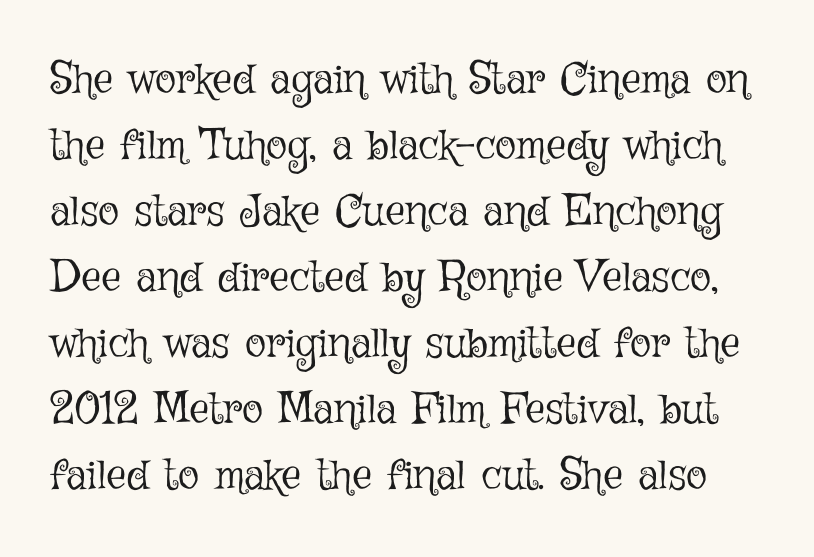
The typeface has the unassuming heft of standard copy or less. Regular leading. Looks like regular typesetting: each glyph gets only the width it needs. Anything drawn beneath the words? Only blank space.
